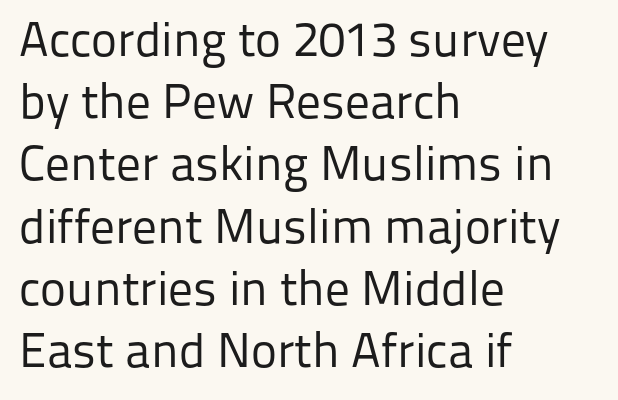
{"serif": "no", "italic": "no", "bold": "no", "weight": "regular", "width": "normal", "stroke_contrast": "low", "x_height": "medium", "monospaced": "no", "underline": "no", "align": "left", "line_spacing": "normal", "line_spacing_ratio": 1.27, "letter_spacing": "normal", "letter_spacing_em": 0.0, "glyph_px": 49}
